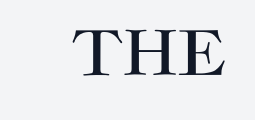
The image shows 61 px sans-serif type, upright; set normal letter spacing, not underlined; high stroke contrast and a large x-height.
